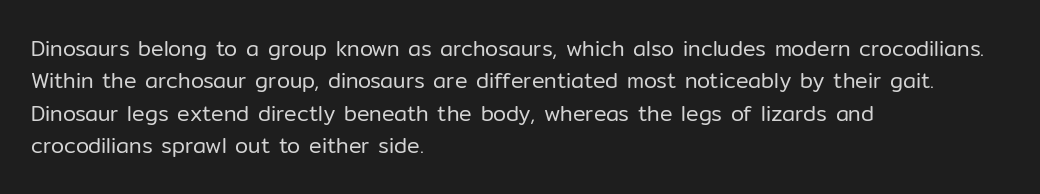
Words float on clear page, feet unadorned. Letters have the restrained weight of plain body copy at most. Horizontal alignment here is leftward, the default for most running prose. Whoever set this chose a conventional vertical rhythm. This sample uses an upright cut, with every glyph sitting square on the baseline.
